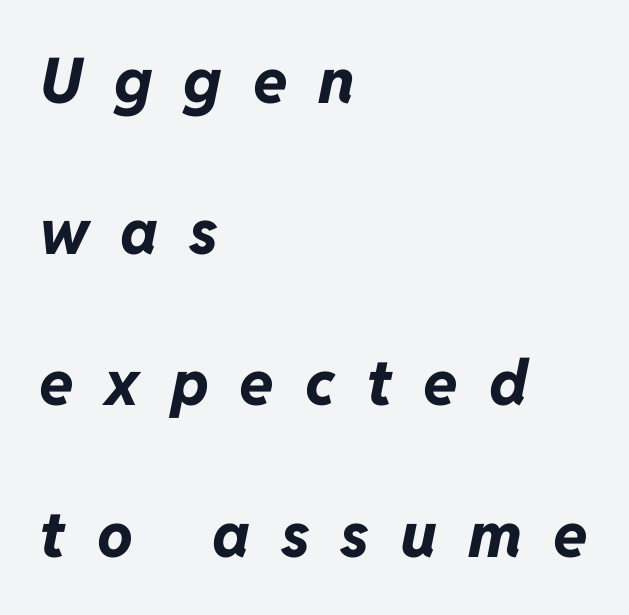
How are the letters spaced? Widely, with obvious added tracking. The face used here has the dense, thick strokes of a bold. Descenders are the only things crossing below the line. Does the copy run flush right? No — it runs flush left.
